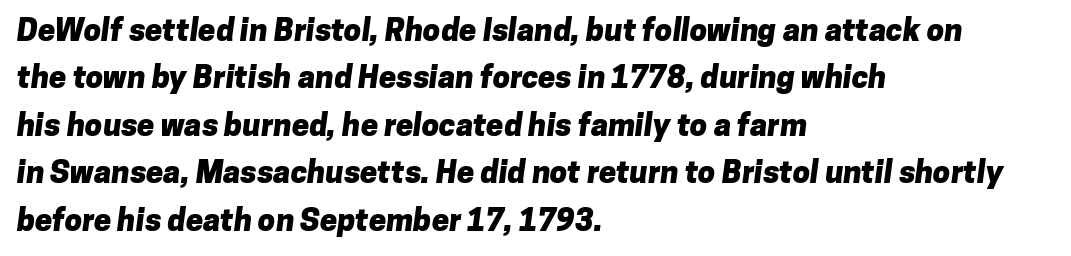
{"serif": "no", "bold": "yes", "weight": "heavy", "width": "normal", "stroke_contrast": "low", "x_height": "medium", "monospaced": "no", "underline": "no", "align": "left", "line_spacing": "normal", "line_spacing_ratio": 1.53, "letter_spacing": "normal", "letter_spacing_em": 0.0, "glyph_px": 31}
